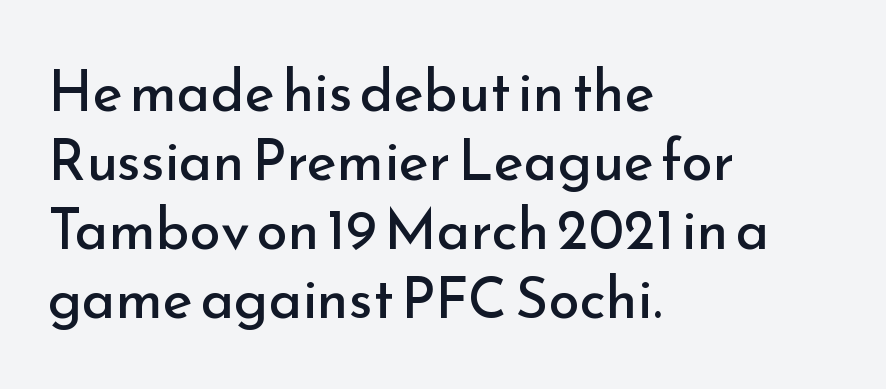
{"serif": "no", "italic": "no", "bold": "no", "weight": "regular", "width": "normal", "stroke_contrast": "low", "x_height": "small", "monospaced": "no", "underline": "no", "align": "left", "line_spacing_ratio": 1.21, "letter_spacing": "normal", "letter_spacing_em": 0.0, "glyph_px": 57}
